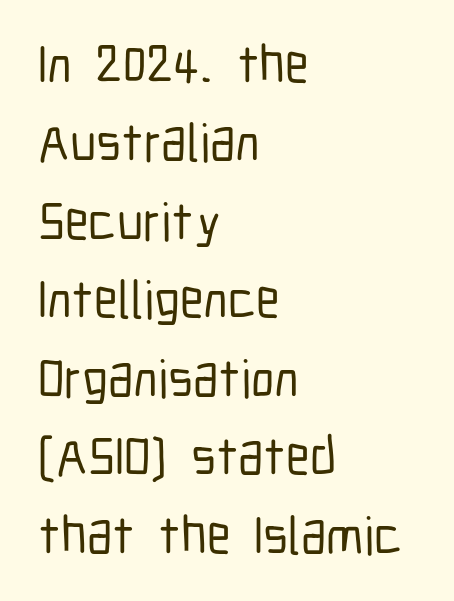
Here the designer chose a conventional face with non-uniform glyph widths. You can tell from the bare stems that sans-serif type was used. The setting favours the left margin, as ordinary paragraphs usually do. The letterforms sit shoulder to shoulder at normal distance. A typesetter would call this leading conventional body-copy spacing.
